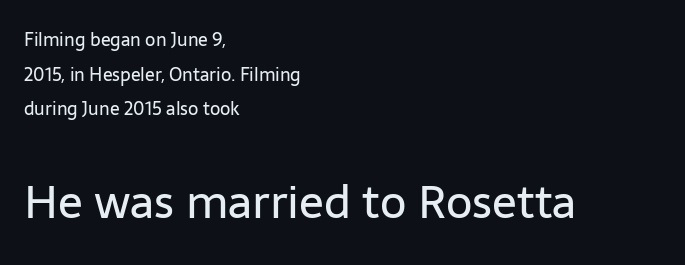
{"serif": "no", "italic": "no", "bold": "no", "weight": "regular", "width": "normal", "stroke_contrast": "low", "x_height": "medium", "monospaced": "no", "underline": "no", "align": "left", "line_spacing": "loose", "line_spacing_ratio": 1.92, "letter_spacing": "normal", "letter_spacing_em": 0.0, "larger_block": "second", "size_ratio": 2.56, "glyph_px": 46}
